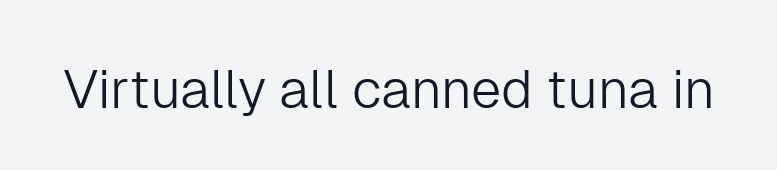
{"serif": "no", "italic": "no", "bold": "no", "weight": "light", "width": "normal", "stroke_contrast": "low", "x_height": "medium", "monospaced": "no", "underline": "no", "letter_spacing": "normal", "letter_spacing_em": 0.0, "glyph_px": 54}
